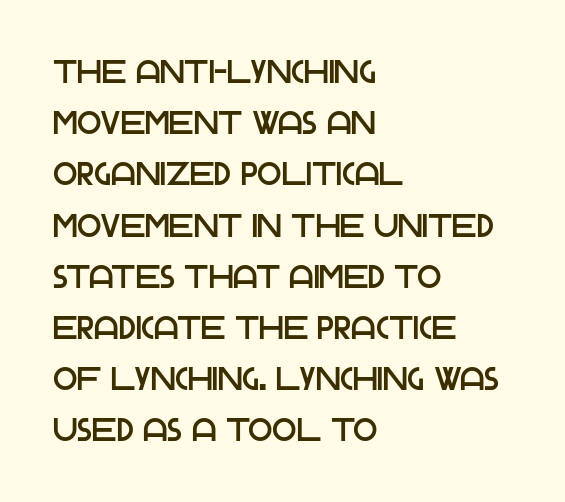
The image shows 32 px sans-serif type, upright; set left-aligned, normal line spacing (1.6x), normal letter spacing, not underlined; low stroke contrast and a large x-height.
